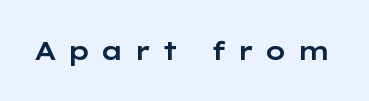
Q: Is the text italic (slanted)? A: No, it is upright.
Q: Is the text underlined? A: No.
Q: Is the spacing between letters normal or unusually wide? A: Unusually wide.
